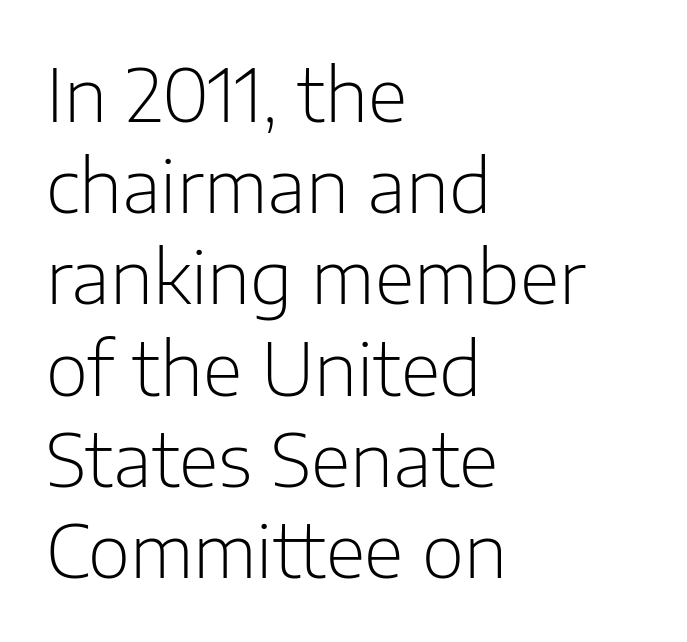
The image shows 73 px light sans-serif type, upright; set left-aligned, normal line spacing (1.25x), normal letter spacing, not underlined; low stroke contrast and a medium x-height.
